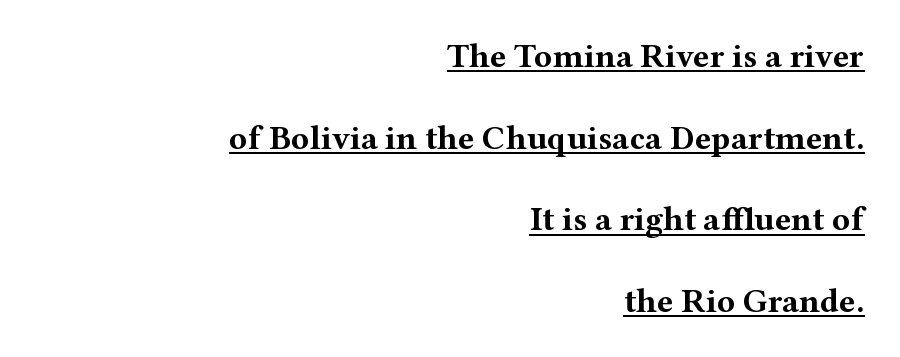
The image shows 34 px bold, wide serif type, upright; set right-aligned, loose line spacing (2.4x), normal letter spacing, underlined; medium stroke contrast and a medium x-height.
